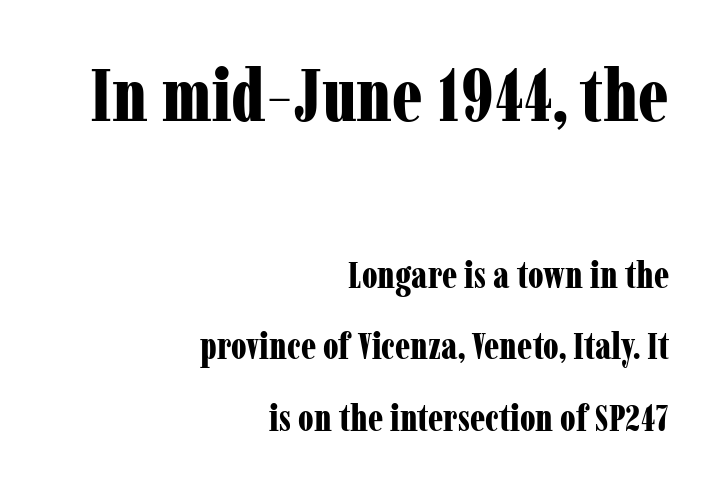
{"serif": "yes", "italic": "no", "bold": "yes", "weight": "bold", "width": "condensed", "stroke_contrast": "low", "x_height": "medium", "monospaced": "no", "underline": "no", "align": "right", "line_spacing": "loose", "line_spacing_ratio": 1.93, "letter_spacing": "normal", "letter_spacing_em": 0.0, "larger_block": "first", "size_ratio": 2.0, "glyph_px": 74}
